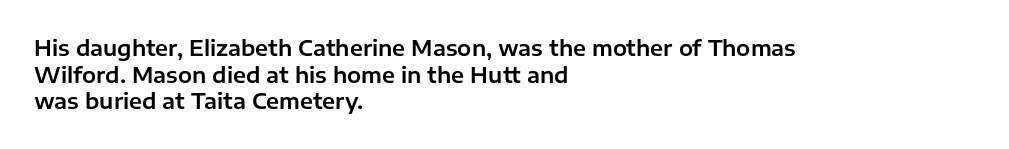
Successive baselines arrive at the customary interval. The space directly below the letters is spotless. The face used here is rendered with its standard letterfit. The rendering anchors every line to the left-hand side.
